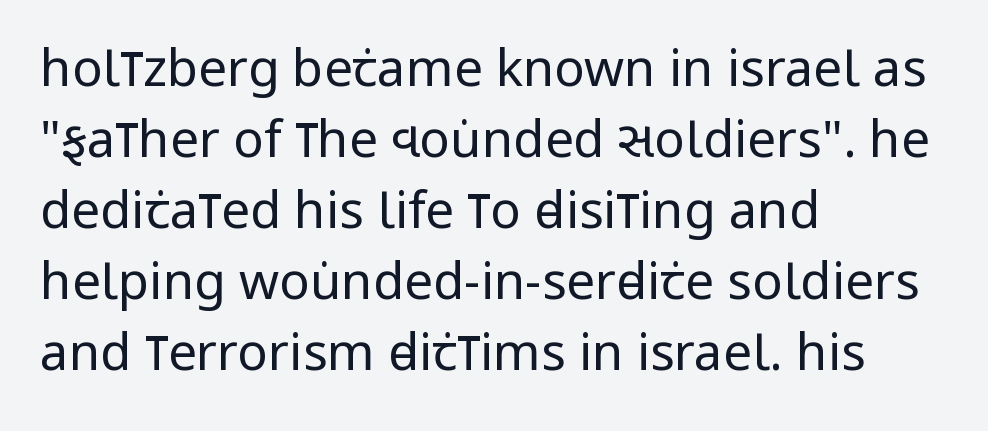
The space beneath each line is pristine and unruled. This is roman type, the default non-slanted kind. The letters advance in unequal steps, a hallmark of proportional type. This rendering employs a face without finishing strokes, i.e., a sans-serif.
